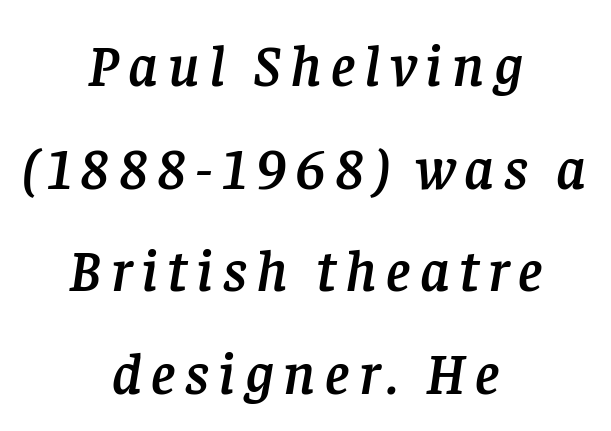
{"serif": "yes", "italic": "yes", "lean": "right", "slant_degrees": 8, "width": "normal", "stroke_contrast": "low", "x_height": "large", "monospaced": "no", "underline": "no", "align": "center", "line_spacing_ratio": 1.74, "glyph_px": 59}
